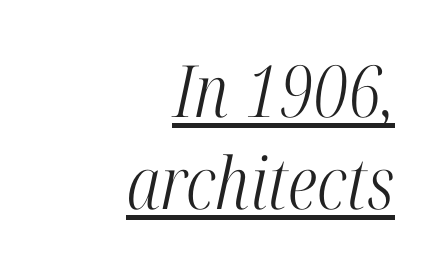
{"serif": "yes", "italic": "yes", "lean": "right", "slant_degrees": 12, "bold": "no", "weight": "light", "width": "condensed", "stroke_contrast": "high", "x_height": "medium", "monospaced": "no", "underline": "yes", "align": "right", "line_spacing": "normal", "line_spacing_ratio": 1.28, "letter_spacing": "normal", "letter_spacing_em": 0.0, "glyph_px": 72}
